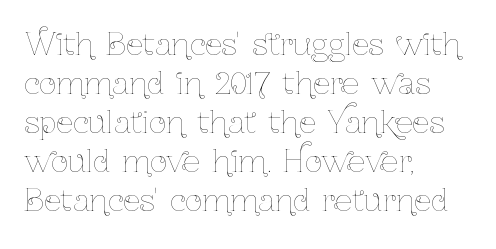
Q: Is the text bold? A: No.
Q: Is the text italic (slanted)? A: No, it is upright.
Q: Is the text underlined? A: No.
Q: How is the paragraph aligned? A: Left-aligned.
Q: Is the spacing between letters normal or unusually wide? A: Normal.
Q: Is the spacing between lines tight, normal or loose? A: Normal.
Q: Width (condensed, normal, or wide)? A: Condensed.
Q: Stroke contrast? A: Low.
Q: x-height? A: Medium.
Q: Monospaced? A: No.
